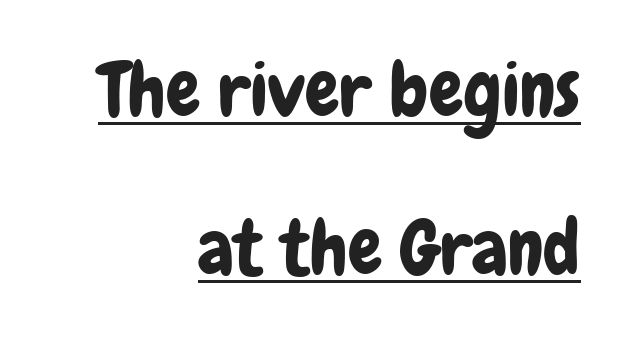
The image shows 76 px condensed sans-serif type, upright; set right-aligned, loose line spacing (2.08x), normal letter spacing, underlined; low stroke contrast and a medium x-height.
